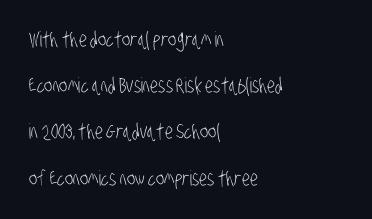
The image shows 21 px text type; set left-aligned, loose line spacing (2.2x), normal letter spacing, not underlined.
